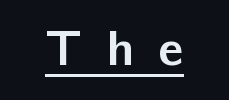
The image shows 50 px semibold sans-serif type, upright; set unusually wide letter spacing (+0.5 em), underlined; low stroke contrast and a medium x-height.
